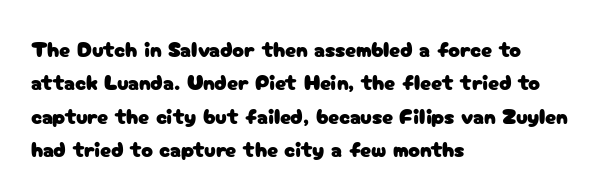
The image shows 22 px text type, upright; set left-aligned, normal line spacing (1.52x), normal letter spacing, not underlined.
